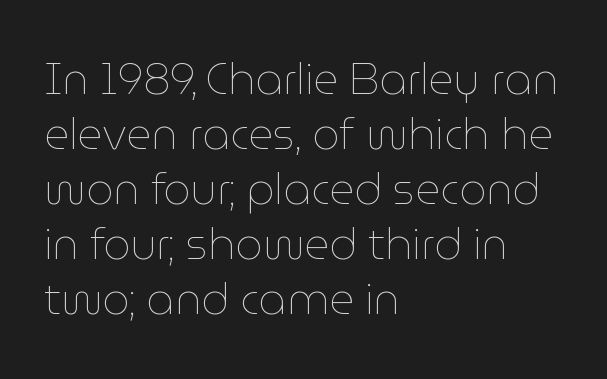
Q: Is the text bold? A: No.
Q: Is the text italic (slanted)? A: No, it is upright.
Q: Is the text underlined? A: No.
Q: How is the paragraph aligned? A: Left-aligned.
Q: Is the spacing between letters normal or unusually wide? A: Normal.
Q: Is the spacing between lines tight, normal or loose? A: Normal.
Q: Width (condensed, normal, or wide)? A: Normal.
Q: Stroke contrast? A: Low.
Q: x-height? A: Medium.
Q: Monospaced? A: No.
